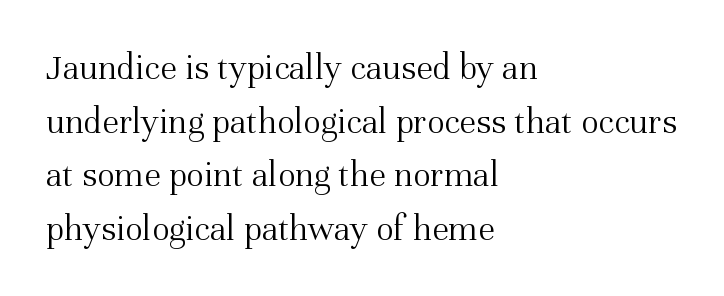
Whoever set this chose a conventional vertical rhythm. Caption: face not bold, strokes unweighted. Is there any slant? The stems are plumb. The foot of each line stays bare and open. These lines keep a tight, regular rhythm from letter to letter.
